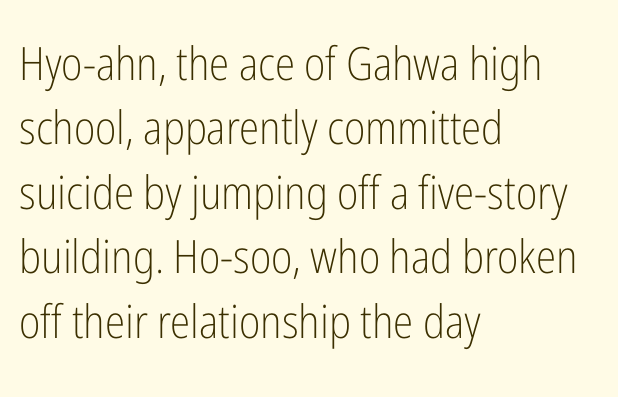
Evenly set lines give the paragraph a standard silhouette. A typesetter would label this face a sans. The letters look calm and open, with moderate or lighter stems. You could call the tracking neutral — neither tight nor loose.
